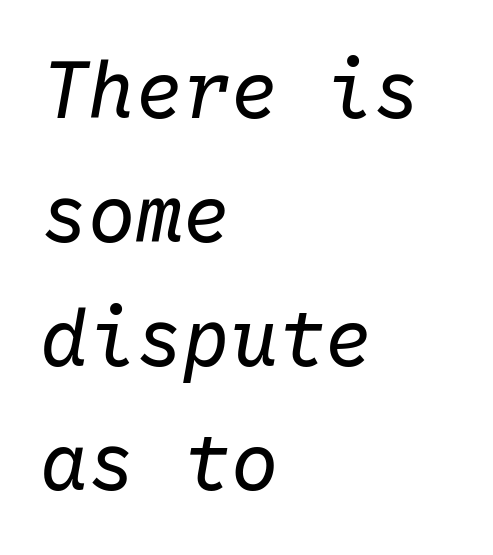
{"italic": "yes", "lean": "right", "slant_degrees": 10, "bold": "no", "weight": "regular", "width": "normal", "stroke_contrast": "low", "x_height": "medium", "monospaced": "yes", "underline": "no", "align": "left", "line_spacing": "normal", "line_spacing_ratio": 1.57, "letter_spacing": "normal", "letter_spacing_em": 0.0, "glyph_px": 79}
